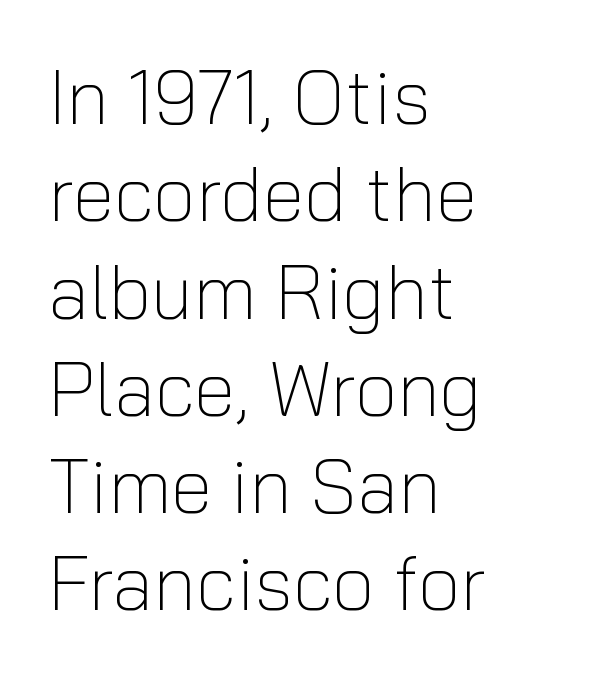
Q: Is the text bold? A: No.
Q: Is the text italic (slanted)? A: No, it is upright.
Q: Is the typeface a serif or a sans-serif typeface? A: Sans-serif.
Q: Is the text underlined? A: No.
Q: How is the paragraph aligned? A: Left-aligned.
Q: Is the spacing between letters normal or unusually wide? A: Normal.
Q: Is the spacing between lines tight, normal or loose? A: Normal.
Q: Width (condensed, normal, or wide)? A: Normal.
Q: Stroke contrast? A: Low.
Q: x-height? A: Medium.
Q: Monospaced? A: No.
